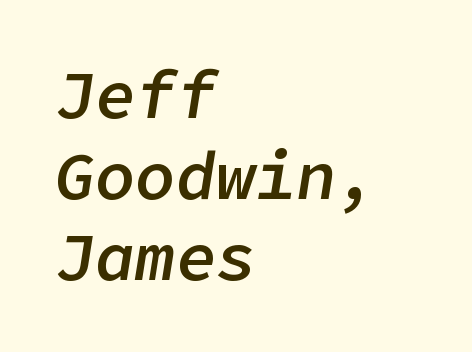
{"italic": "yes", "lean": "right", "slant_degrees": 9, "bold": "semi", "weight": "semibold", "width": "normal", "stroke_contrast": "low", "x_height": "medium", "underline": "no", "align": "left", "line_spacing_ratio": 1.21, "letter_spacing": "normal", "letter_spacing_em": 0.0, "glyph_px": 67}
